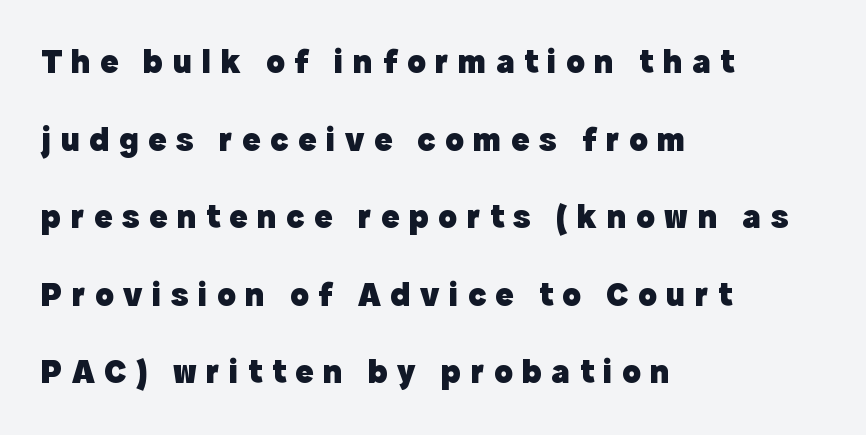
{"serif": "no", "italic": "no", "bold": "yes", "weight": "heavy", "width": "normal", "x_height": "medium", "monospaced": "no", "underline": "no", "align": "left", "line_spacing": "loose", "line_spacing_ratio": 2.28, "letter_spacing": "wide", "letter_spacing_em": 0.28, "glyph_px": 34}
